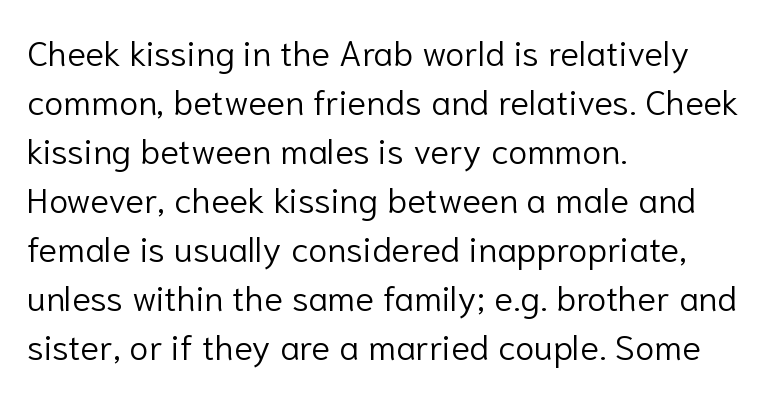
Q: Is the text bold? A: No.
Q: Is the text italic (slanted)? A: No, it is upright.
Q: Is the typeface a serif or a sans-serif typeface? A: Sans-serif.
Q: Is the text underlined? A: No.
Q: How is the paragraph aligned? A: Left-aligned.
Q: Is the spacing between letters normal or unusually wide? A: Normal.
Q: Is the spacing between lines tight, normal or loose? A: Normal.
Q: Width (condensed, normal, or wide)? A: Normal.
Q: Stroke contrast? A: Low.
Q: x-height? A: Medium.
Q: Monospaced? A: No.
